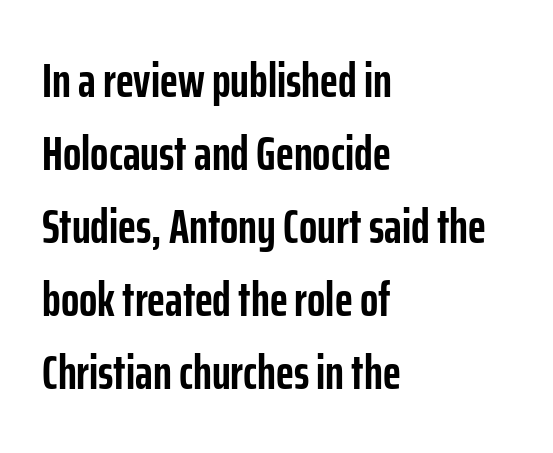
The image shows 48 px semibold, condensed sans-serif type, upright; set left-aligned, normal line spacing (1.52x), normal letter spacing, not underlined; low stroke contrast and a medium x-height.
